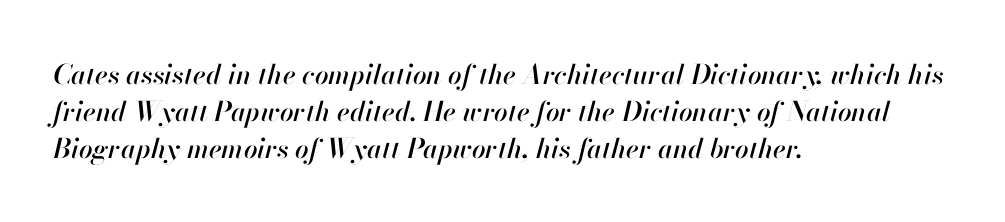
{"italic": "yes", "lean": "right", "slant_degrees": 13, "underline": "no", "align": "left", "line_spacing": "normal", "line_spacing_ratio": 1.37, "letter_spacing": "normal", "letter_spacing_em": 0.0, "glyph_px": 27}
